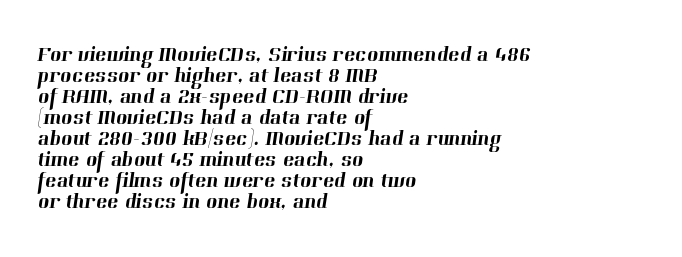
The image shows 21 px text type; set left-aligned, tight line spacing (1.0x), normal letter spacing, not underlined.
